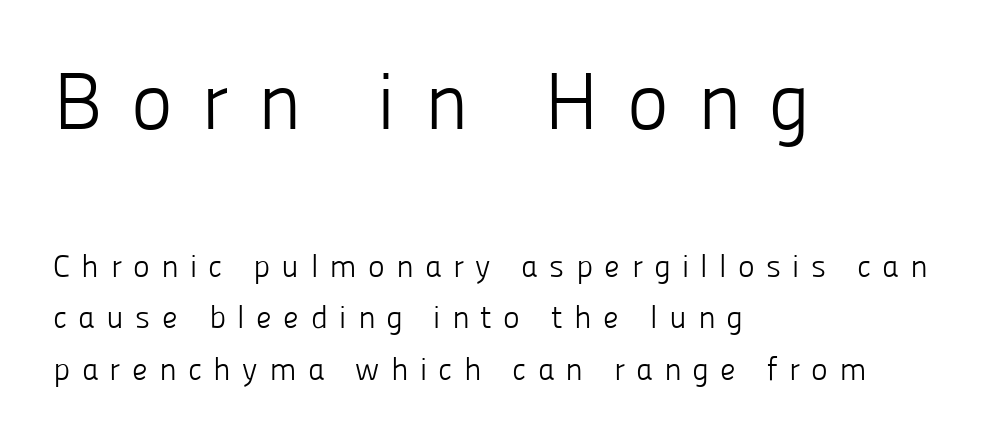
Q: Is the text bold? A: No.
Q: Is the text italic (slanted)? A: No, it is upright.
Q: Is the typeface a serif or a sans-serif typeface? A: Sans-serif.
Q: Is the text underlined? A: No.
Q: How is the paragraph aligned? A: Left-aligned.
Q: Is the spacing between letters normal or unusually wide? A: Unusually wide.
Q: Is the spacing between lines tight, normal or loose? A: Normal.
Q: Which block of text is set in a larger size, the first (top) or the second (bottom)? A: The first (top) one.
Q: Width (condensed, normal, or wide)? A: Normal.
Q: Stroke contrast? A: Low.
Q: x-height? A: Medium.
Q: Monospaced? A: No.
